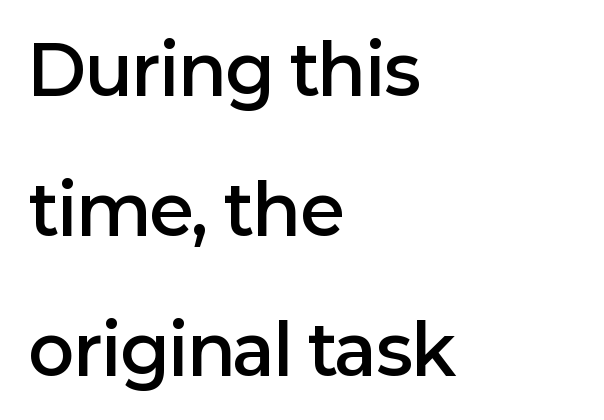
The image shows 68 px semibold sans-serif type, upright; set left-aligned, loose line spacing (2.06x), normal letter spacing, not underlined; low stroke contrast and a medium x-height.
